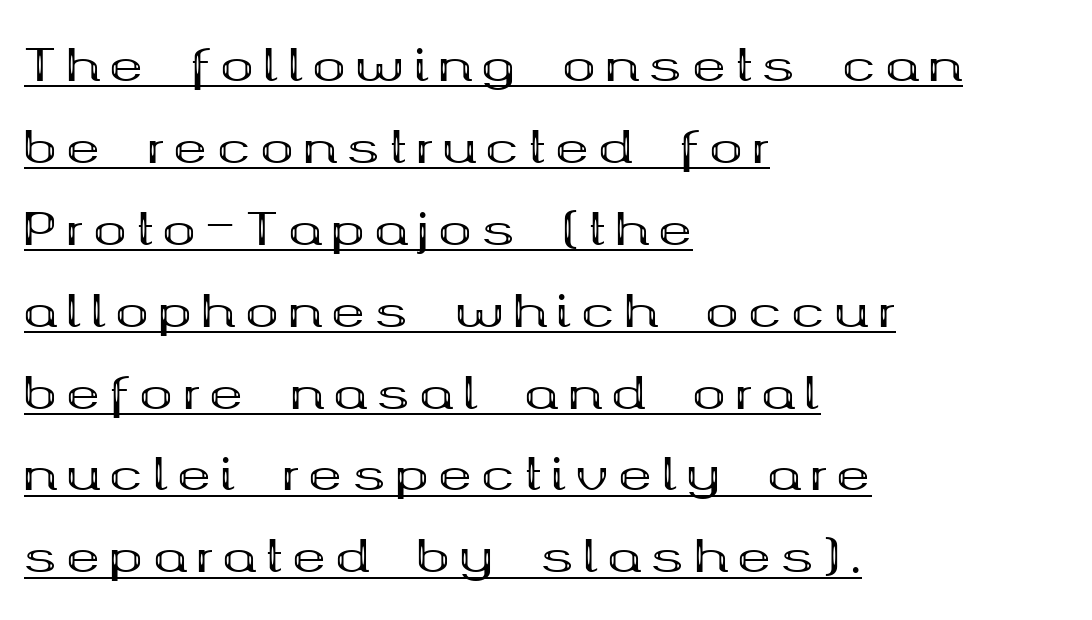
Each glyph is drawn with heavy, bold strokes. All the whitespace from short lines collects on the right. The text was rendered using a seriffed face with decorative stroke endings. The letters are spread apart with noticeably loose tracking. A baseline rule has been typeset under these characters. The font's upright variant was chosen for this text.
